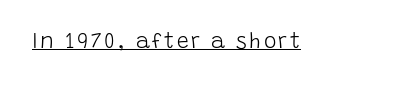
No extra ink here — the face is not bold. The rendered words wear a rule along their underside. Quick note: not italic, upright.
